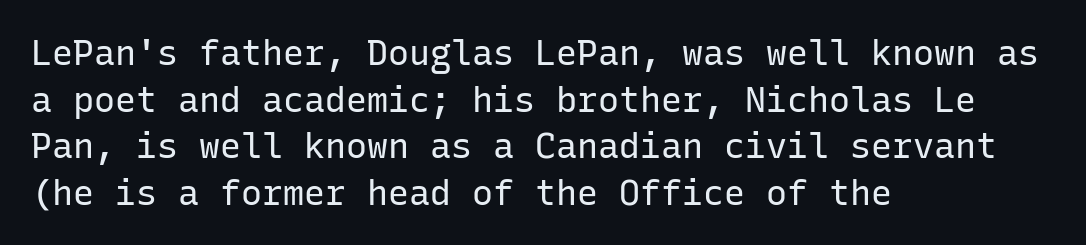
Q: Is the text bold? A: No.
Q: Is the text italic (slanted)? A: No, it is upright.
Q: Is the typeface a serif or a sans-serif typeface? A: Sans-serif.
Q: Is the text underlined? A: No.
Q: How is the paragraph aligned? A: Left-aligned.
Q: Is the spacing between letters normal or unusually wide? A: Normal.
Q: Is the spacing between lines tight, normal or loose? A: Normal.
Q: Width (condensed, normal, or wide)? A: Normal.
Q: Stroke contrast? A: Low.
Q: x-height? A: Medium.
Q: Monospaced? A: Yes.
